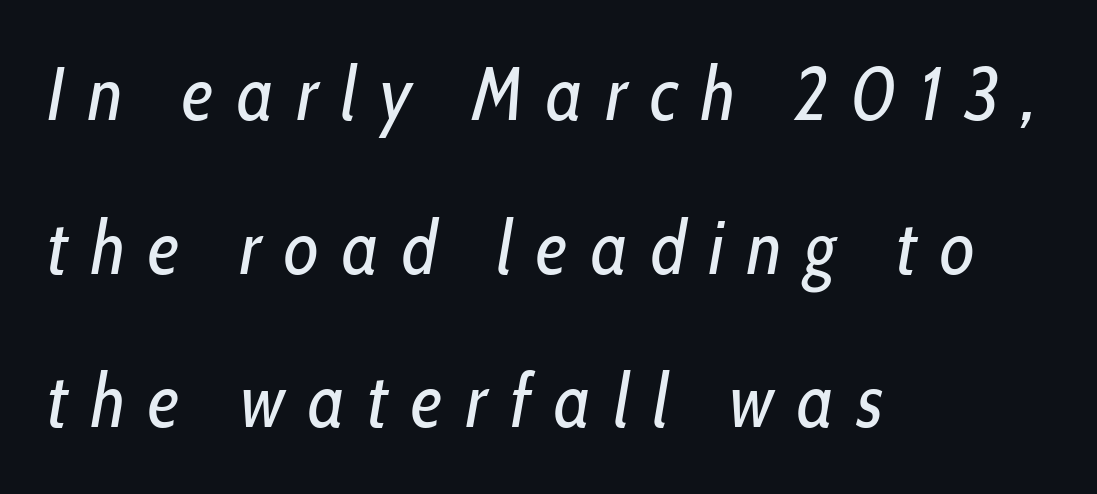
Q: Is the text bold? A: No.
Q: Is the text italic (slanted)? A: Yes, it leans right by about 10 degrees.
Q: Is the text underlined? A: No.
Q: How is the paragraph aligned? A: Left-aligned.
Q: Is the spacing between letters normal or unusually wide? A: Unusually wide.
Q: Is the spacing between lines tight, normal or loose? A: Loose.
Q: Width (condensed, normal, or wide)? A: Condensed.
Q: Stroke contrast? A: Low.
Q: x-height? A: Medium.
Q: Monospaced? A: No.
